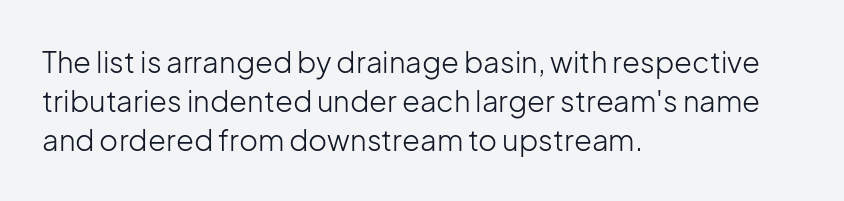
The image shows 29 px light sans-serif type, upright; set left-aligned, normal line spacing (1.35x), normal letter spacing, not underlined; low stroke contrast and a medium x-height.
